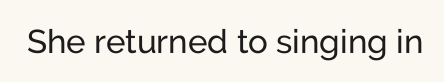
What stands out about the letter spacing? Nothing — it is the standard amount. Quick note: not italic, upright. Just letters on the line, the space beneath them empty. This is not heavy type; no bold has been used. Grotesque or geometric, the face here clearly has no serifs.
